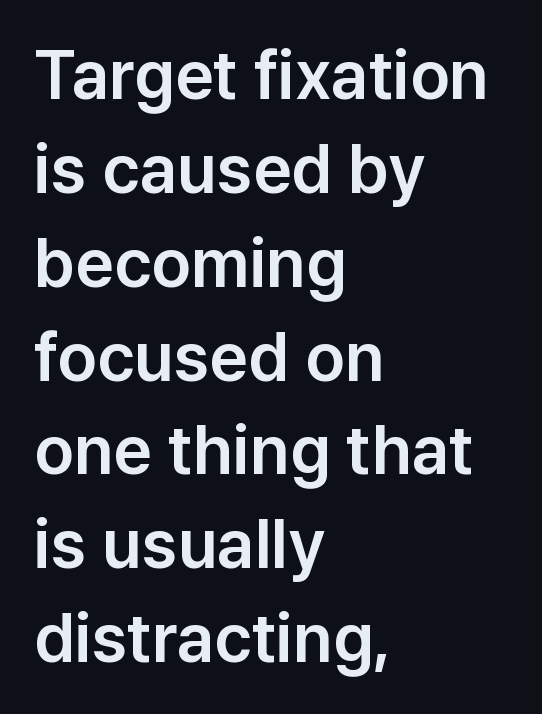
This sample keeps an unexceptional amount of space between lines. A clean baseline with only descenders dipping below it. What kind of face is this? One without serifs — a sans. In terms of letterspacing, this is plain default setting. Where is the straight margin? On the left. Varying glyph widths throughout — classic text-font behaviour.
